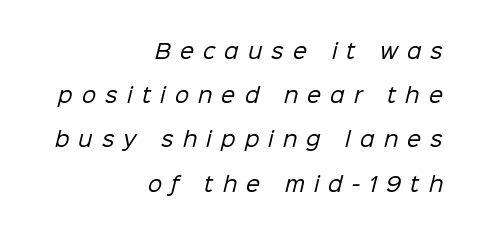
The image shows 20 px text type; set right-aligned, loose line spacing (2.21x), unusually wide letter spacing (+0.46 em), not underlined.
